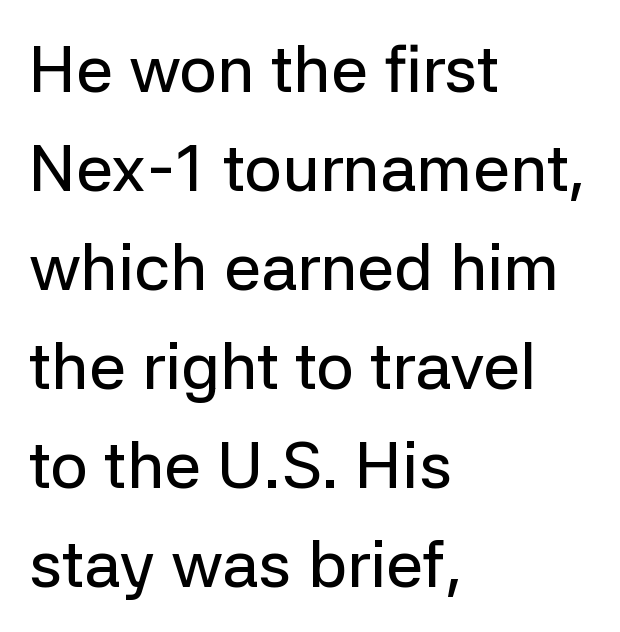
The image shows 66 px sans-serif type, upright; set left-aligned, normal line spacing (1.5x), normal letter spacing, not underlined; low stroke contrast and a medium x-height.
